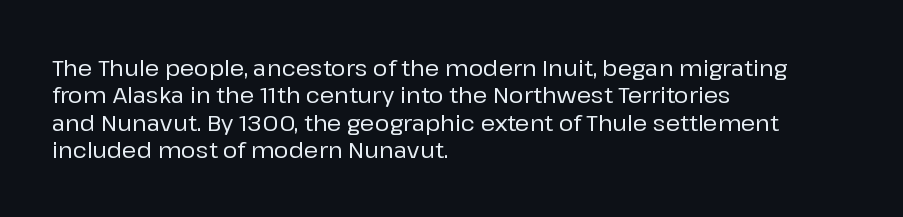
The image shows 22 px text type, upright; set left-aligned, line spacing 1.24x, normal letter spacing, not underlined.
